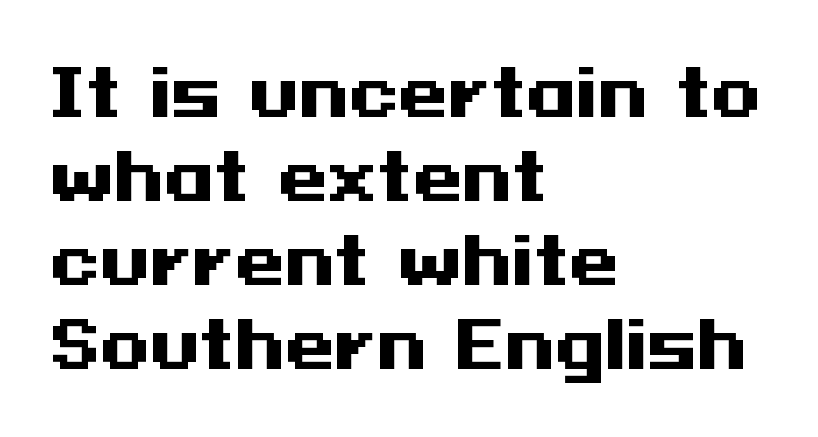
Q: Is the text bold? A: Yes.
Q: Is the text italic (slanted)? A: No, it is upright.
Q: Is the typeface a serif or a sans-serif typeface? A: Sans-serif.
Q: Is the text underlined? A: No.
Q: How is the paragraph aligned? A: Left-aligned.
Q: Is the spacing between letters normal or unusually wide? A: Normal.
Q: Is the spacing between lines tight, normal or loose? A: Normal.
Q: Width (condensed, normal, or wide)? A: Wide.
Q: Stroke contrast? A: Medium.
Q: x-height? A: Medium.
